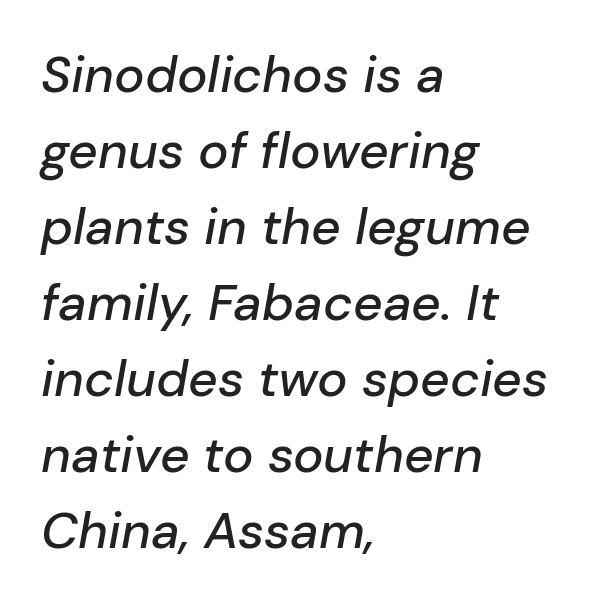
Q: Is the text italic (slanted)? A: Yes, it leans right by about 10 degrees.
Q: Is the text underlined? A: No.
Q: How is the paragraph aligned? A: Left-aligned.
Q: Is the spacing between letters normal or unusually wide? A: Normal.
Q: Is the spacing between lines tight, normal or loose? A: Normal.
Q: Width (condensed, normal, or wide)? A: Normal.
Q: Stroke contrast? A: Low.
Q: x-height? A: Medium.
Q: Monospaced? A: No.
